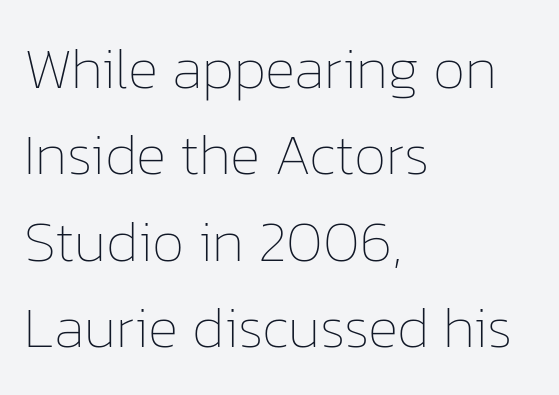
Nothing unusual about the tracking: characters are spaced as the font intends. The passage shown stacks its lines at a standard gap. Think standard paragraph weight, or any step lighter than that. Does the copy run flush right? No — it runs flush left. No italicization has been applied; the sample stays upright.
